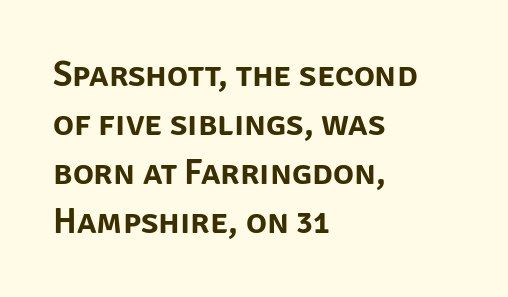
The image shows 35 px sans-serif type, upright; set left-aligned, normal line spacing (1.4x), normal letter spacing, not underlined; low stroke contrast and a large x-height.
